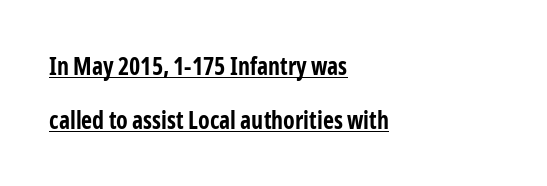
Q: Is the text bold? A: Yes.
Q: Is the text italic (slanted)? A: No, it is upright.
Q: Is the text underlined? A: Yes.
Q: How is the paragraph aligned? A: Left-aligned.
Q: Is the spacing between letters normal or unusually wide? A: Normal.
Q: Is the spacing between lines tight, normal or loose? A: Loose.
